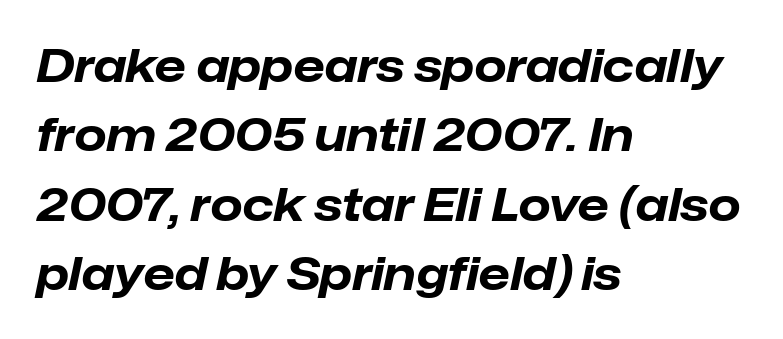
The image shows 46 px bold type, italic (leaning right); set left-aligned, normal line spacing (1.51x), normal letter spacing, not underlined; low stroke contrast and a medium x-height.
